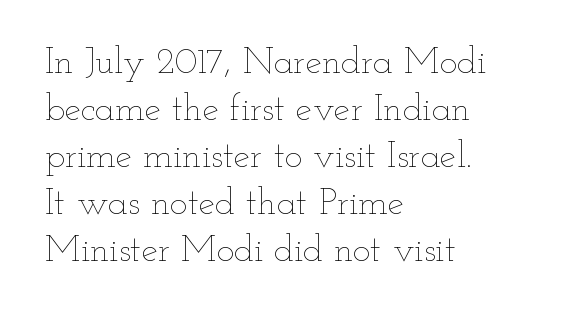
{"italic": "no", "bold": "no", "weight": "thin", "width": "wide", "stroke_contrast": "low", "x_height": "small", "monospaced": "no", "underline": "no", "align": "left", "line_spacing": "normal", "line_spacing_ratio": 1.27, "letter_spacing": "normal", "letter_spacing_em": 0.0, "glyph_px": 37}
